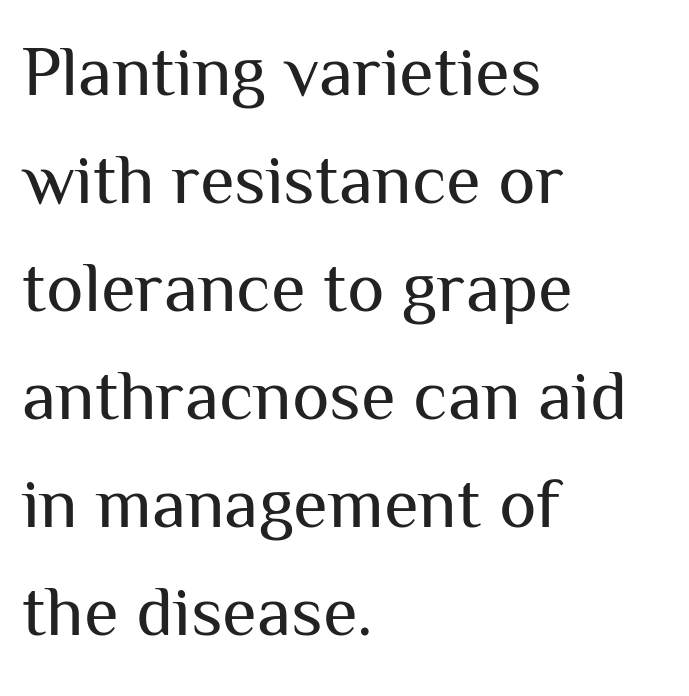
Q: Is the text bold? A: No.
Q: Is the text italic (slanted)? A: No, it is upright.
Q: Is the typeface a serif or a sans-serif typeface? A: Sans-serif.
Q: Is the text underlined? A: No.
Q: How is the paragraph aligned? A: Left-aligned.
Q: Is the spacing between letters normal or unusually wide? A: Normal.
Q: Is the spacing between lines tight, normal or loose? A: Normal.
Q: Width (condensed, normal, or wide)? A: Normal.
Q: Stroke contrast? A: Medium.
Q: x-height? A: Medium.
Q: Monospaced? A: No.
